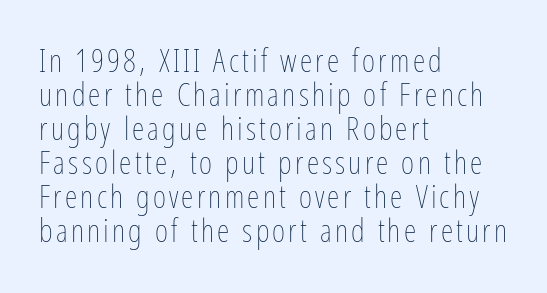
{"italic": "no", "bold": "no", "weight": "thin", "width": "condensed", "stroke_contrast": "low", "x_height": "medium", "monospaced": "no", "underline": "no", "align": "left", "line_spacing": "tight", "line_spacing_ratio": 1.06, "glyph_px": 32}
